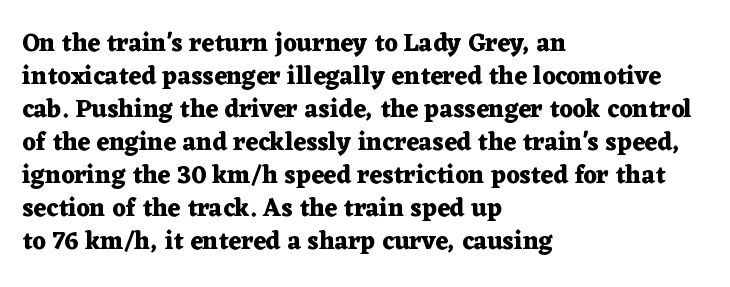
{"italic": "no", "bold": "yes", "underline": "no", "align": "left", "line_spacing": "normal", "line_spacing_ratio": 1.32, "letter_spacing": "normal", "letter_spacing_em": 0.0, "glyph_px": 25}
